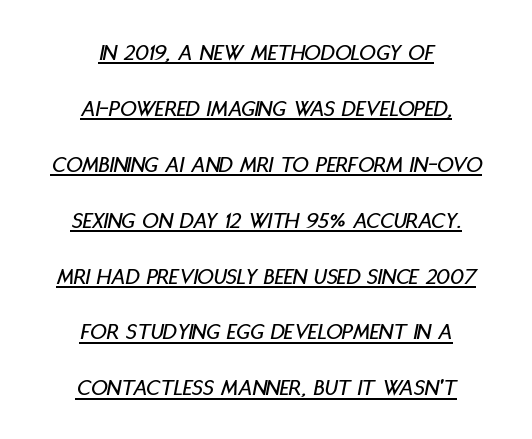
Does a line run under the words? Yes, clearly. The setting favours the middle, as headings and verse often do. Whoever set this chose breathing room over compactness in the vertical rhythm. It's the slanting kind of type. Nothing unusual about the tracking: characters are spaced as the font intends.
